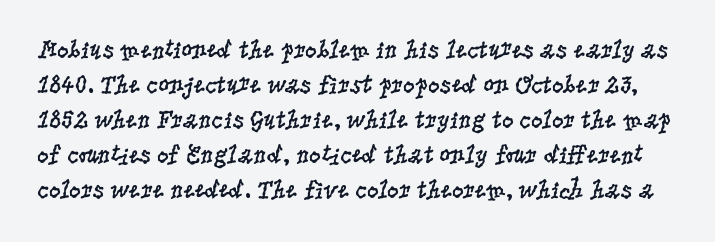
Q: Is the text bold? A: No.
Q: Is the text underlined? A: No.
Q: Is the spacing between letters normal or unusually wide? A: Normal.
Q: Is the spacing between lines tight, normal or loose? A: Normal.
